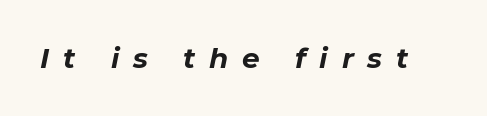
Q: Is the text bold? A: Yes.
Q: Is the text italic (slanted)? A: Yes, it leans right by about 11 degrees.
Q: Is the text underlined? A: No.
Q: Is the spacing between letters normal or unusually wide? A: Unusually wide.
Q: Width (condensed, normal, or wide)? A: Normal.
Q: Stroke contrast? A: Low.
Q: x-height? A: Medium.
Q: Monospaced? A: No.
